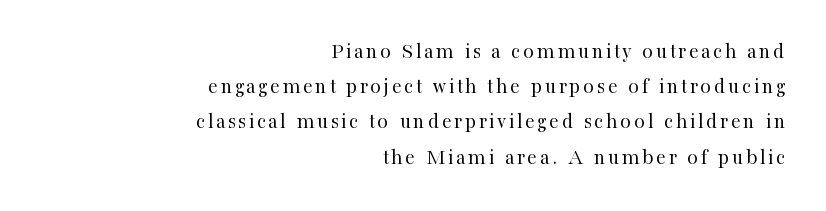
The image shows 22 px text type, upright; set right-aligned, normal line spacing (1.6x), not underlined.
